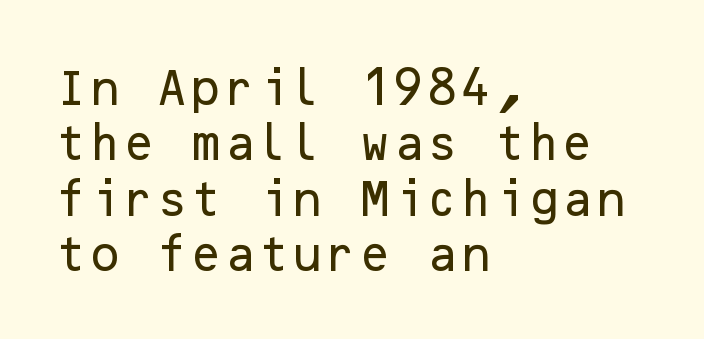
Do the letters lean? They stand straight. There is no visible air inserted between adjacent glyphs. The specimen omits any rule beneath the text block's lines. Each line starts at the same left margin while the right side varies. The block of text has a typical density, with ordinary space between rows. Serif or sans? Sans — the stroke terminals are bare.
